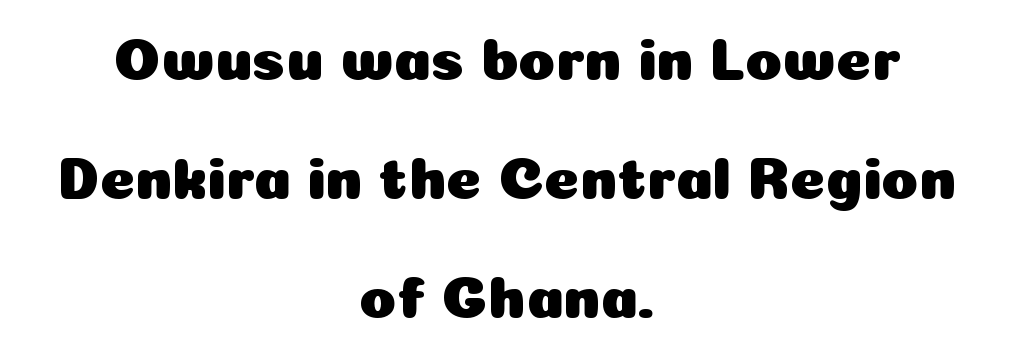
Q: Is the text italic (slanted)? A: No, it is upright.
Q: Is the typeface a serif or a sans-serif typeface? A: Sans-serif.
Q: Is the text underlined? A: No.
Q: How is the paragraph aligned? A: Centered.
Q: Is the spacing between letters normal or unusually wide? A: Normal.
Q: Is the spacing between lines tight, normal or loose? A: Loose.
Q: Width (condensed, normal, or wide)? A: Normal.
Q: Stroke contrast? A: Low.
Q: x-height? A: Medium.
Q: Monospaced? A: No.
